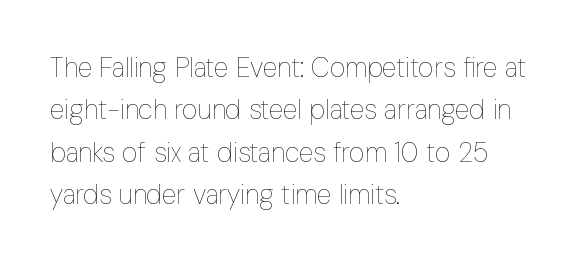
The image shows 27 px text type, upright; set left-aligned, normal line spacing (1.57x), normal letter spacing, not underlined.
